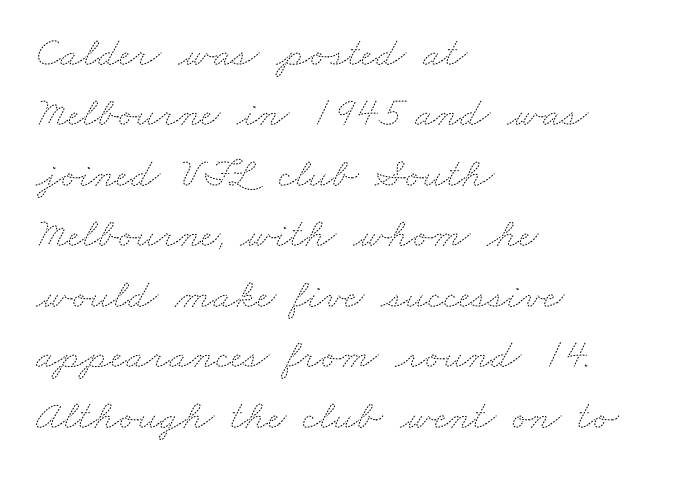
Nothing heavy about these letters — not bold at all. Characters follow at the spacing the type designer built in. The paragraph shown leans on its left margin. The passage shown is typed in a proportional face where columns would drift. The space between consecutive lines is moderate. Clear beneath every line of the passage.
